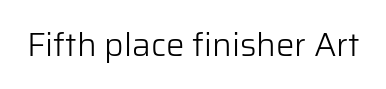
The image shows 33 px light sans-serif type, upright; set normal letter spacing, not underlined; low stroke contrast and a medium x-height.
